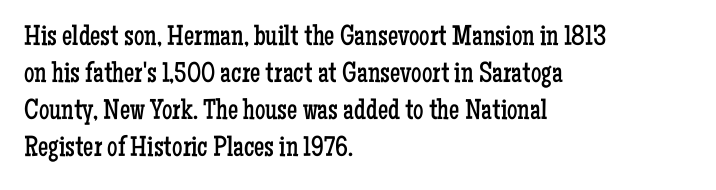
{"serif": "yes", "italic": "no", "bold": "no", "weight": "regular", "width": "condensed", "stroke_contrast": "low", "x_height": "medium", "monospaced": "no", "underline": "no", "align": "left", "line_spacing": "normal", "line_spacing_ratio": 1.28, "letter_spacing": "normal", "letter_spacing_em": 0.0, "glyph_px": 29}
